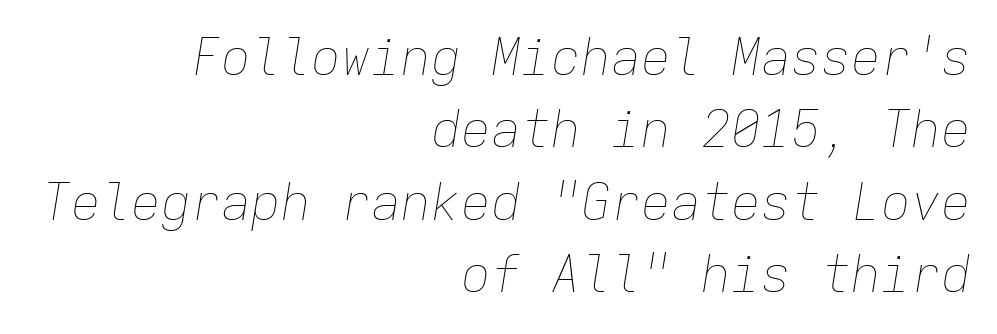
{"italic": "yes", "lean": "right", "slant_degrees": 9, "bold": "no", "weight": "thin", "width": "normal", "stroke_contrast": "low", "x_height": "medium", "monospaced": "yes", "underline": "no", "align": "right", "line_spacing": "normal", "line_spacing_ratio": 1.45, "letter_spacing": "normal", "letter_spacing_em": 0.0, "glyph_px": 50}
